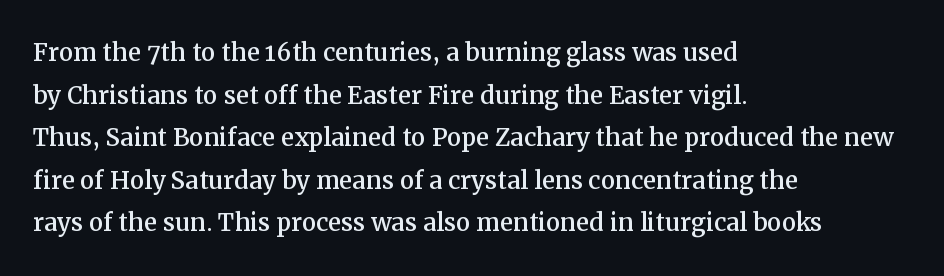
Q: Is the text italic (slanted)? A: No, it is upright.
Q: Is the typeface a serif or a sans-serif typeface? A: Serif.
Q: Is the text underlined? A: No.
Q: How is the paragraph aligned? A: Left-aligned.
Q: Is the spacing between letters normal or unusually wide? A: Normal.
Q: Is the spacing between lines tight, normal or loose? A: Normal.
Q: Width (condensed, normal, or wide)? A: Normal.
Q: Stroke contrast? A: Medium.
Q: x-height? A: Medium.
Q: Monospaced? A: No.
